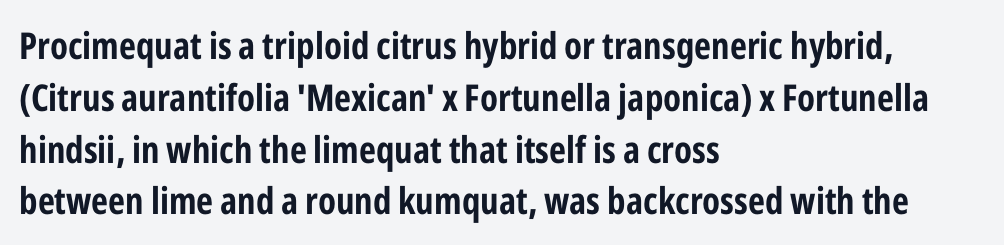
The image shows 37 px condensed sans-serif type, upright; set left-aligned, normal line spacing (1.4x), normal letter spacing, not underlined; low stroke contrast and a medium x-height.
